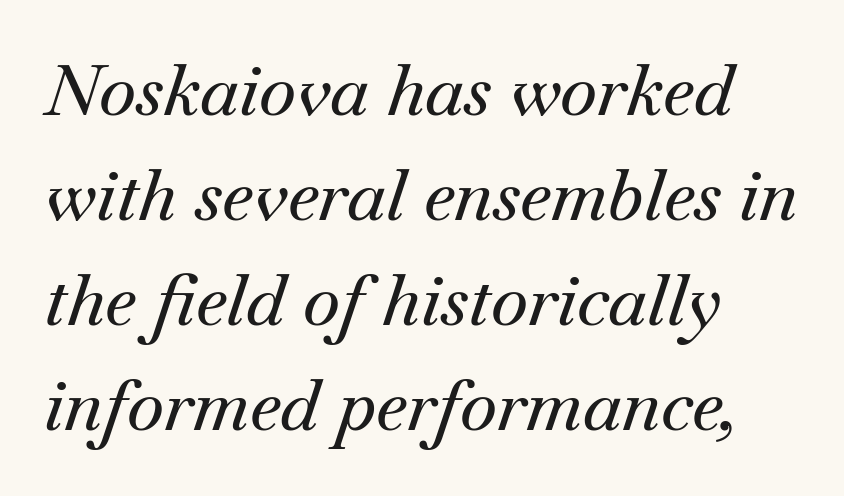
Q: Is the text italic (slanted)? A: Yes, it leans right by about 18 degrees.
Q: Is the typeface a serif or a sans-serif typeface? A: Serif.
Q: Is the text underlined? A: No.
Q: How is the paragraph aligned? A: Left-aligned.
Q: Is the spacing between letters normal or unusually wide? A: Normal.
Q: Is the spacing between lines tight, normal or loose? A: Normal.
Q: Width (condensed, normal, or wide)? A: Normal.
Q: Stroke contrast? A: Medium.
Q: x-height? A: Small.
Q: Monospaced? A: No.
